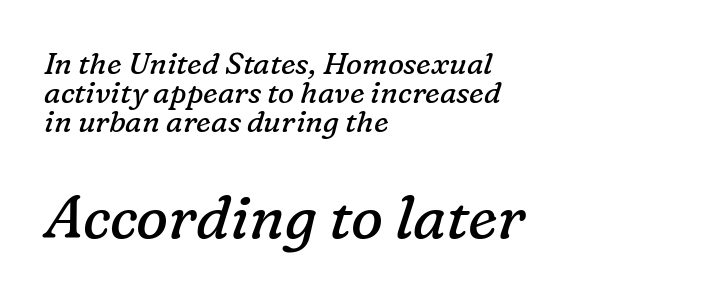
The image shows 60 px regular-weight serif type, italic (leaning right); set left-aligned, tight line spacing (0.97x), normal letter spacing, not underlined; the second (bottom) block is 2.0x larger; low stroke contrast and a medium x-height.
